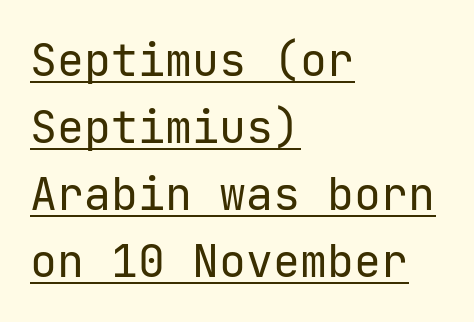
Q: Is the text bold? A: No.
Q: Is the text italic (slanted)? A: No, it is upright.
Q: Is the typeface a serif or a sans-serif typeface? A: Sans-serif.
Q: Is the text underlined? A: Yes.
Q: How is the paragraph aligned? A: Left-aligned.
Q: Is the spacing between letters normal or unusually wide? A: Normal.
Q: Is the spacing between lines tight, normal or loose? A: Normal.
Q: Width (condensed, normal, or wide)? A: Normal.
Q: Stroke contrast? A: Low.
Q: x-height? A: Medium.
